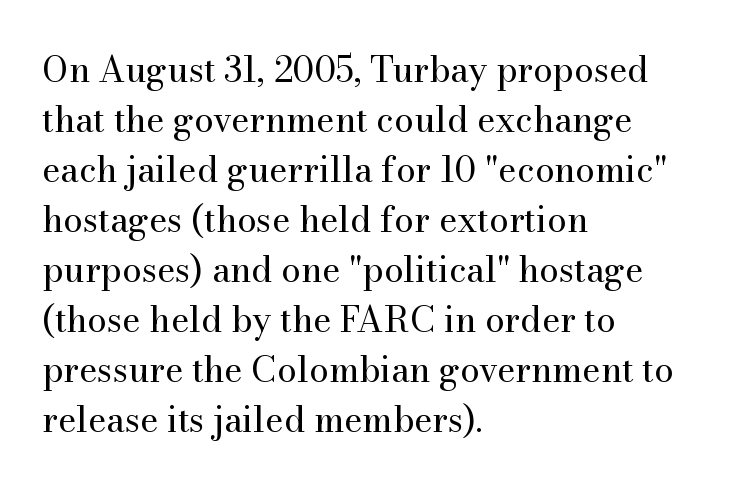
Q: Is the text bold? A: No.
Q: Is the text italic (slanted)? A: No, it is upright.
Q: Is the typeface a serif or a sans-serif typeface? A: Serif.
Q: Is the text underlined? A: No.
Q: How is the paragraph aligned? A: Left-aligned.
Q: Is the spacing between letters normal or unusually wide? A: Normal.
Q: Is the spacing between lines tight, normal or loose? A: Normal.
Q: Width (condensed, normal, or wide)? A: Normal.
Q: Stroke contrast? A: Medium.
Q: x-height? A: Small.
Q: Monospaced? A: No.
